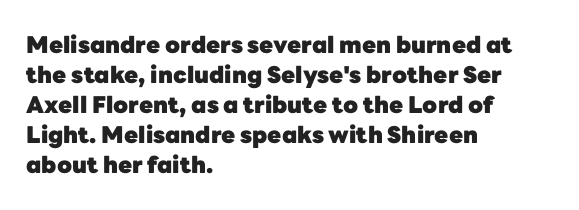
Designer's note — italics off, roman on. Clear beneath every line of the passage. Set as a true bold cut, around the 700 mark. How would I describe the line gaps? Plain and ordinary.
